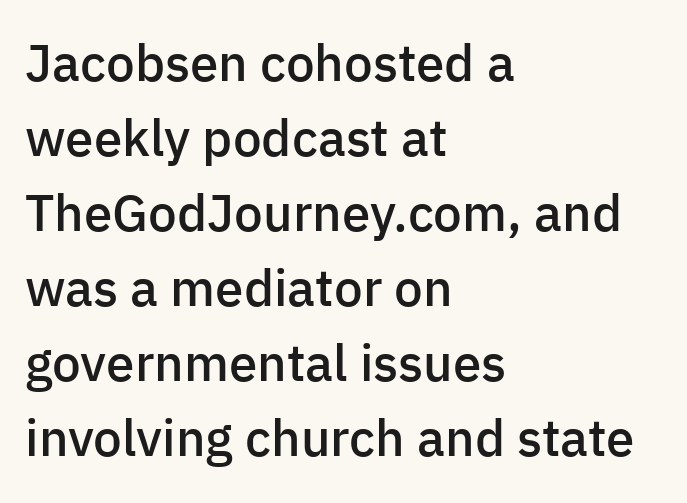
The image shows 51 px semibold sans-serif type, upright; set left-aligned, normal line spacing (1.47x), normal letter spacing, not underlined; low stroke contrast and a medium x-height.
